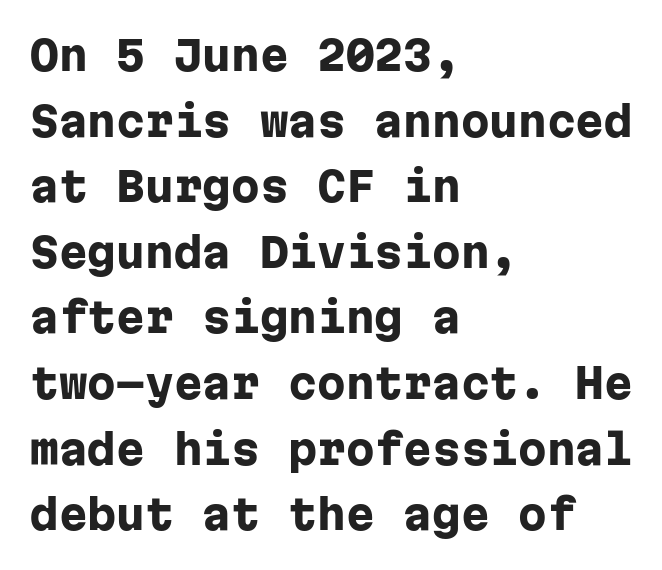
The image shows 41 px heavy sans-serif type, upright, monospaced; set left-aligned, normal line spacing (1.6x), normal letter spacing, not underlined; low stroke contrast and a medium x-height.
